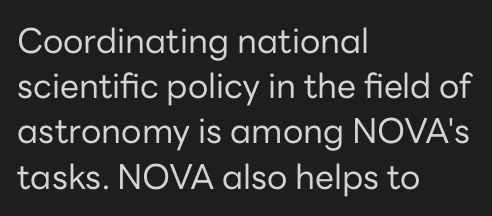
{"serif": "no", "italic": "no", "bold": "no", "weight": "regular", "width": "normal", "stroke_contrast": "low", "x_height": "medium", "monospaced": "no", "underline": "no", "align": "left", "line_spacing": "normal", "line_spacing_ratio": 1.33, "letter_spacing": "normal", "letter_spacing_em": 0.0, "glyph_px": 34}
